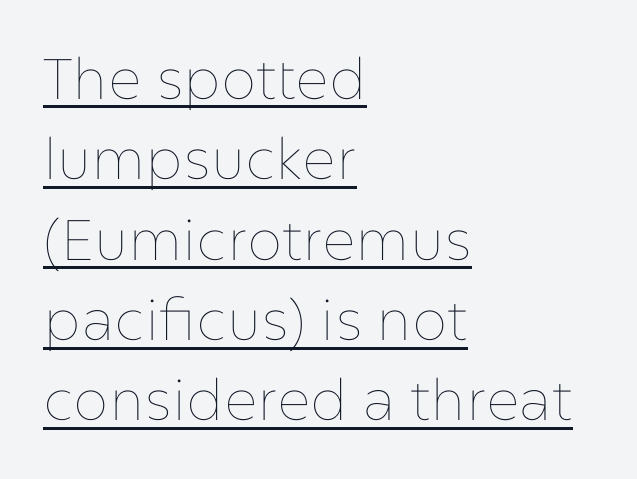
Weight: regular or lighter. Looks like regular typesetting: each glyph gets only the width it needs. A typesetter would call this leading conventional body-copy spacing. Posture: upright roman.
